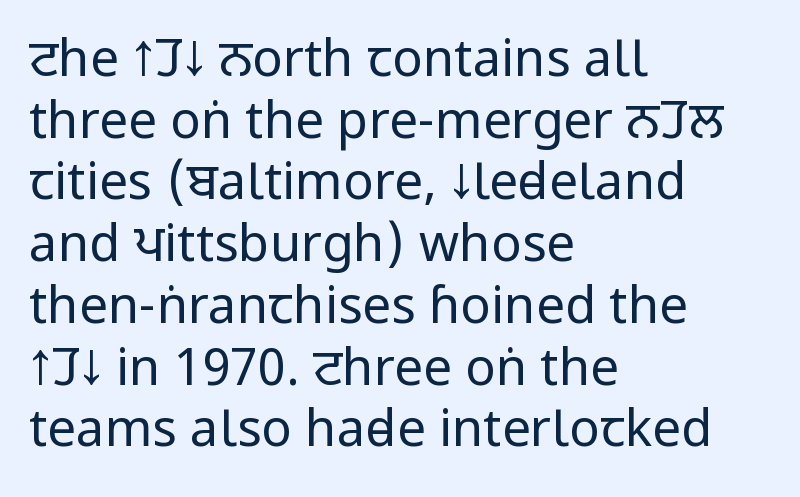
{"serif": "no", "italic": "no", "bold": "no", "weight": "regular", "width": "condensed", "stroke_contrast": "low", "x_height": "large", "monospaced": "no", "underline": "no", "align": "left", "line_spacing_ratio": 1.21, "letter_spacing": "normal", "letter_spacing_em": 0.0, "glyph_px": 51}
